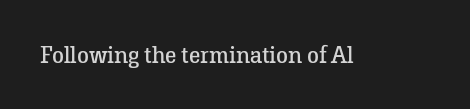
{"italic": "no", "bold": "no", "underline": "no", "letter_spacing": "normal", "letter_spacing_em": 0.0, "glyph_px": 24}
